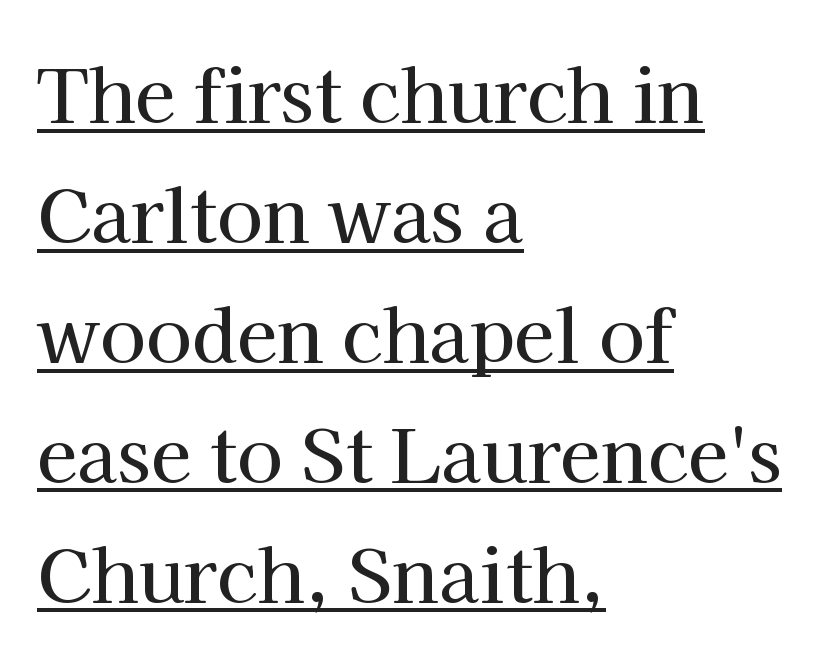
The image shows 74 px serif type, upright; set left-aligned, normal line spacing (1.62x), normal letter spacing, underlined; high stroke contrast and a medium x-height.
